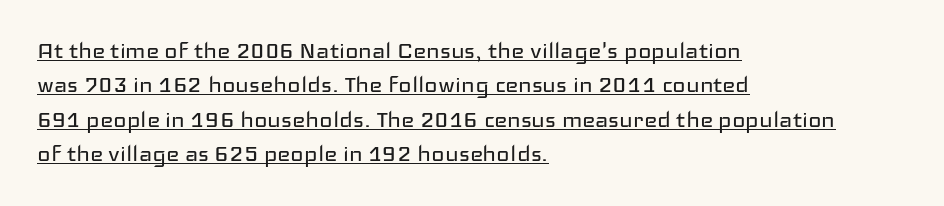
The letterforms sit at book weight or below. Varying glyph widths throughout — classic text-font behaviour. Students, observe the line beneath the letters — that is underlining. Is this a sans? Yes — the strokes have no serifs. Is the block centered? No — it sits flush against the left margin. Characters follow at the spacing the type designer built in.
